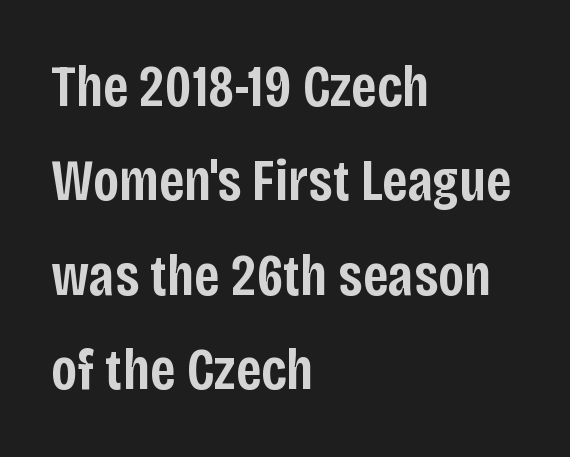
{"serif": "no", "italic": "no", "bold": "semi", "weight": "semibold", "width": "condensed", "stroke_contrast": "low", "x_height": "large", "monospaced": "no", "underline": "no", "align": "left", "line_spacing": "normal", "line_spacing_ratio": 1.6, "letter_spacing": "normal", "letter_spacing_em": 0.0, "glyph_px": 59}
